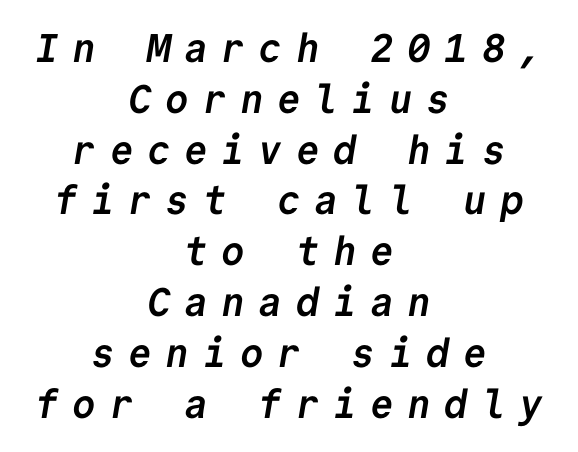
Q: Is the text bold? A: Yes.
Q: Is the typeface a serif or a sans-serif typeface? A: Sans-serif.
Q: Is the text underlined? A: No.
Q: How is the paragraph aligned? A: Centered.
Q: Is the spacing between letters normal or unusually wide? A: Unusually wide.
Q: Is the spacing between lines tight, normal or loose? A: Normal.
Q: Width (condensed, normal, or wide)? A: Normal.
Q: Stroke contrast? A: Low.
Q: x-height? A: Medium.
Q: Monospaced? A: Yes.
